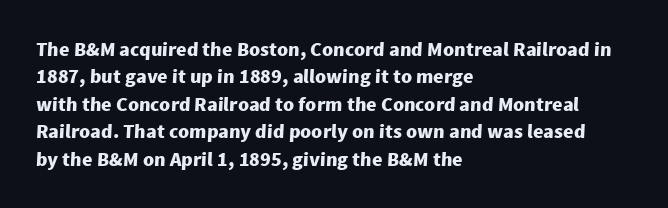
The image shows 20 px bold type; set left-aligned, normal line spacing (1.37x), normal letter spacing, not underlined.
